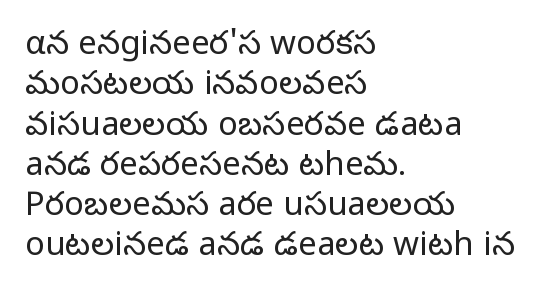
The image shows 33 px light sans-serif type, upright; set left-aligned, line spacing 1.22x, normal letter spacing, not underlined; low stroke contrast and a medium x-height.
